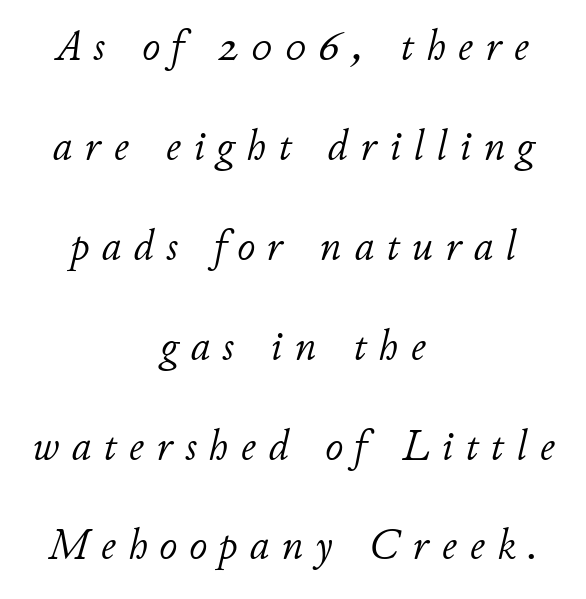
Q: Is the text bold? A: No.
Q: Is the text italic (slanted)? A: Yes, it leans right by about 11 degrees.
Q: Is the text underlined? A: No.
Q: How is the paragraph aligned? A: Centered.
Q: Is the spacing between letters normal or unusually wide? A: Unusually wide.
Q: Is the spacing between lines tight, normal or loose? A: Loose.
Q: Width (condensed, normal, or wide)? A: Normal.
Q: Stroke contrast? A: Low.
Q: x-height? A: Small.
Q: Monospaced? A: No.
